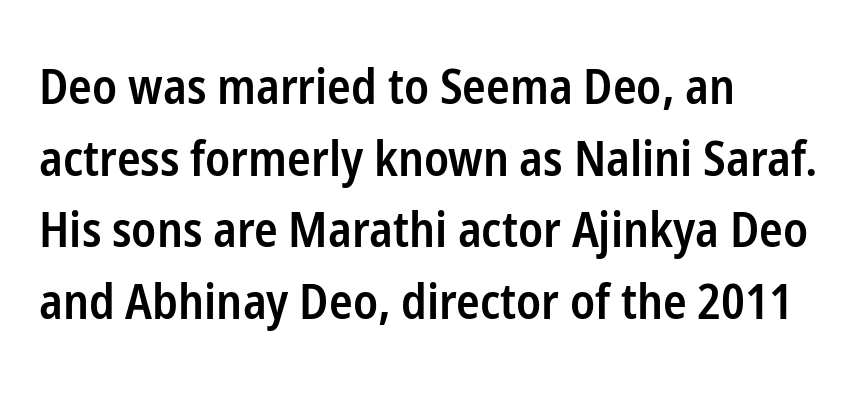
Does extra space separate the letters? No, they use regular spacing. Bare-footed words on every line. Leftover space on each line is placed entirely after the last word. Interline gaps are of average width in this sample. Each letter keeps its own natural width here, so spacing adapts to shape. The strokes are fattened partway — semibold, not bold.
